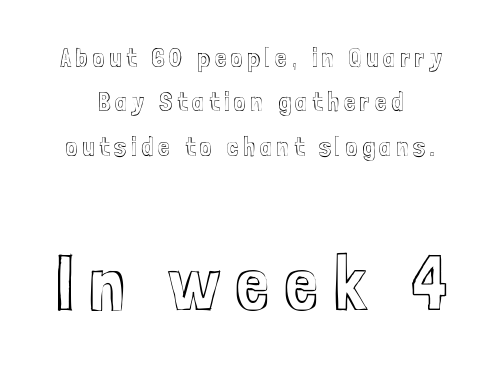
Leftover space on each line is divided equally before and after the words. The font's upright variant was chosen for this text. Note the varied advance widths — an 'i' is clearly narrower than an 'm'. This rendering features lettering with no underline. The emphasis by scale lands on block number two, below.
